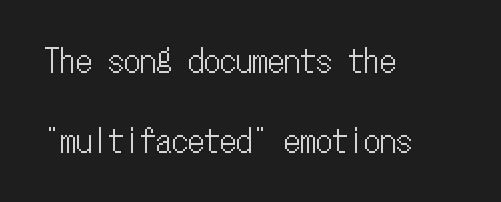
{"italic": "no", "width": "condensed", "stroke_contrast": "low", "x_height": "medium", "monospaced": "yes", "underline": "no", "align": "left", "line_spacing": "loose", "line_spacing_ratio": 2.49, "letter_spacing": "normal", "letter_spacing_em": 0.0, "glyph_px": 32}
